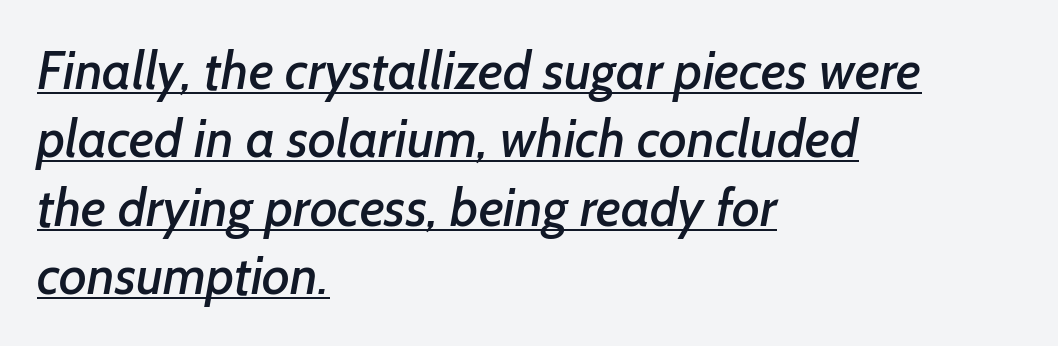
The image shows 53 px sans-serif type; set left-aligned, normal line spacing (1.29x), normal letter spacing, underlined; low stroke contrast and a medium x-height.
